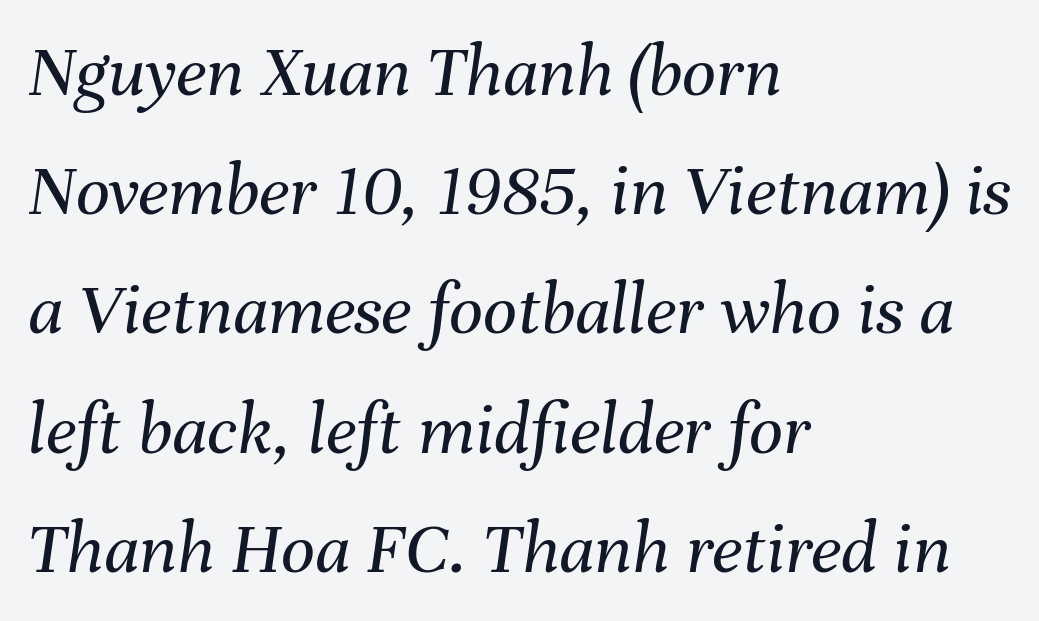
Q: Is the text bold? A: No.
Q: Is the text italic (slanted)? A: Yes, it leans right by about 8 degrees.
Q: Is the text underlined? A: No.
Q: How is the paragraph aligned? A: Left-aligned.
Q: Is the spacing between letters normal or unusually wide? A: Normal.
Q: Is the spacing between lines tight, normal or loose? A: Normal.
Q: Width (condensed, normal, or wide)? A: Normal.
Q: Stroke contrast? A: Medium.
Q: x-height? A: Medium.
Q: Monospaced? A: No.
